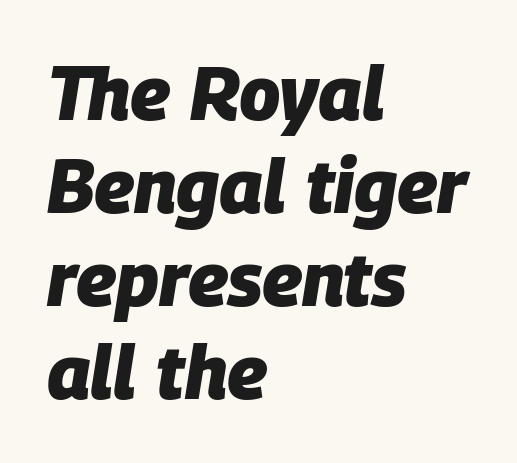
{"italic": "yes", "lean": "right", "slant_degrees": 9, "bold": "yes", "weight": "heavy", "width": "normal", "stroke_contrast": "low", "x_height": "large", "monospaced": "no", "underline": "no", "align": "left", "line_spacing_ratio": 1.24, "letter_spacing": "normal", "letter_spacing_em": 0.0, "glyph_px": 75}
